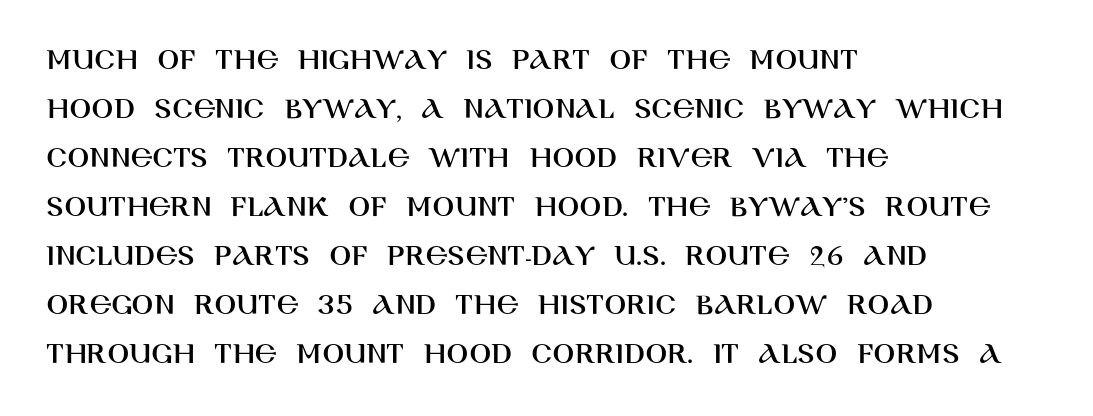
The designer left line spacing at the default. Tracking value appears to be zero — textbook default spacing. Horizontally, the lines are justified to the leading edge only. The glyphs are unaccompanied by any horizontal stroke below them.
